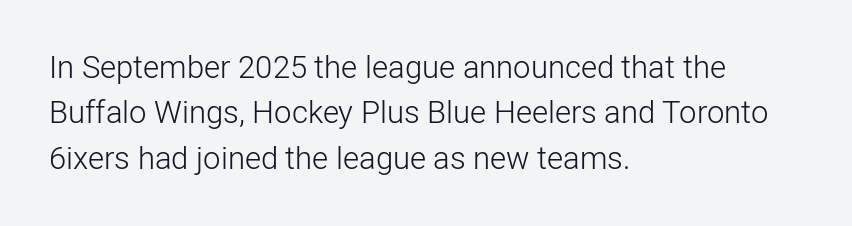
The image shows 31 px light sans-serif type, upright; set left-aligned, normal line spacing (1.46x), normal letter spacing, not underlined; low stroke contrast and a medium x-height.
